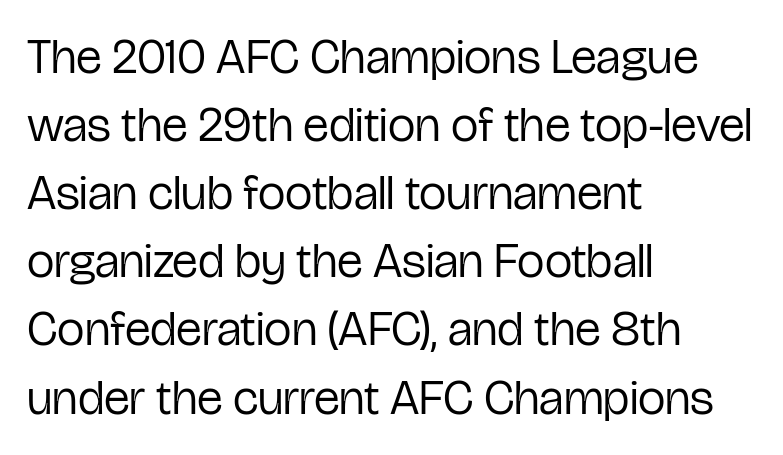
{"serif": "no", "italic": "no", "bold": "no", "weight": "regular", "width": "condensed", "stroke_contrast": "low", "x_height": "medium", "monospaced": "no", "underline": "no", "align": "left", "line_spacing": "normal", "line_spacing_ratio": 1.39, "letter_spacing": "normal", "letter_spacing_em": 0.0, "glyph_px": 49}
